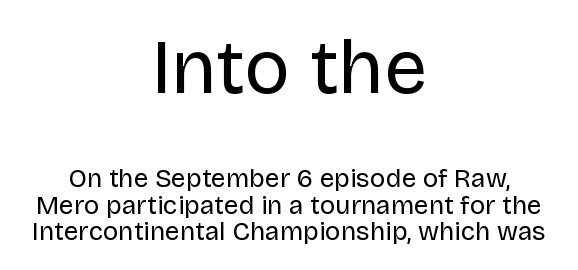
The image shows 77 px regular-weight sans-serif type, upright; set centered, tight line spacing (1.03x), normal letter spacing, not underlined; the first (top) block is 2.96x larger; low stroke contrast and a large x-height.
